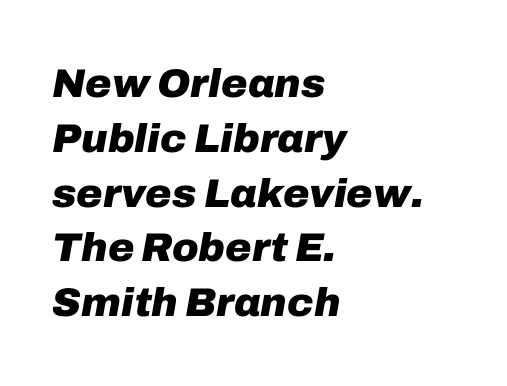
The image shows 40 px heavy type, italic (leaning right); set left-aligned, normal line spacing (1.37x), normal letter spacing, not underlined; low stroke contrast and a medium x-height.
